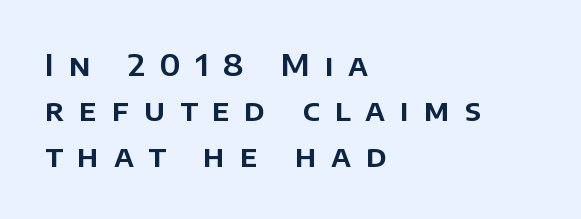
The image shows 30 px sans-serif type, upright; set left-aligned, normal line spacing (1.51x), unusually wide letter spacing (+0.49 em), not underlined; low stroke contrast and a large x-height.
